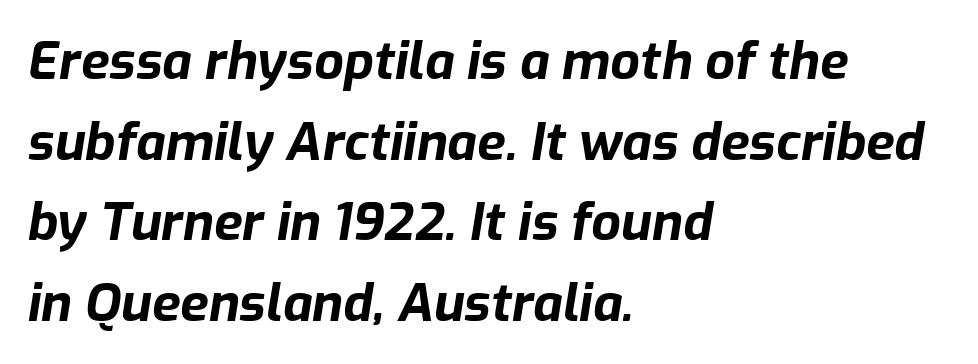
The image shows 52 px bold type, italic (leaning right); set left-aligned, normal line spacing (1.55x), normal letter spacing, not underlined; low stroke contrast and a medium x-height.
